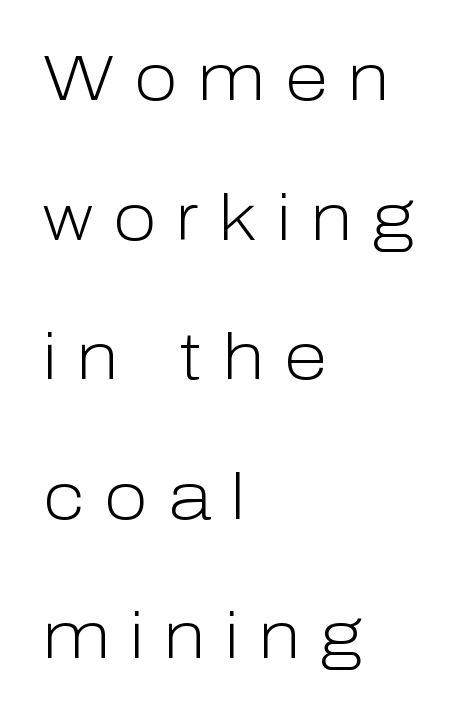
Q: Is the text bold? A: No.
Q: Is the text italic (slanted)? A: No, it is upright.
Q: Is the typeface a serif or a sans-serif typeface? A: Sans-serif.
Q: Is the text underlined? A: No.
Q: How is the paragraph aligned? A: Left-aligned.
Q: Is the spacing between letters normal or unusually wide? A: Unusually wide.
Q: Is the spacing between lines tight, normal or loose? A: Loose.
Q: Width (condensed, normal, or wide)? A: Normal.
Q: Stroke contrast? A: Low.
Q: x-height? A: Medium.
Q: Monospaced? A: No.
